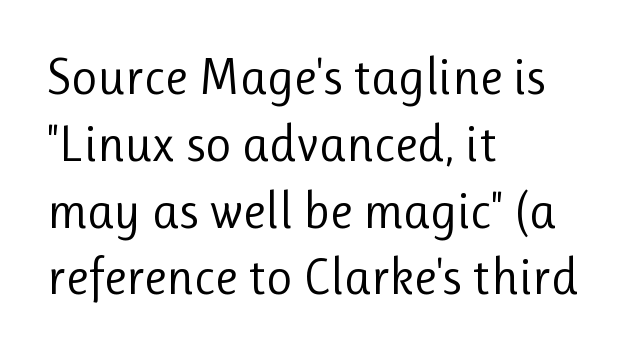
{"serif": "no", "italic": "no", "bold": "no", "weight": "regular", "width": "normal", "stroke_contrast": "low", "x_height": "medium", "monospaced": "no", "underline": "no", "align": "left", "line_spacing": "normal", "line_spacing_ratio": 1.31, "letter_spacing": "normal", "letter_spacing_em": 0.0, "glyph_px": 51}
